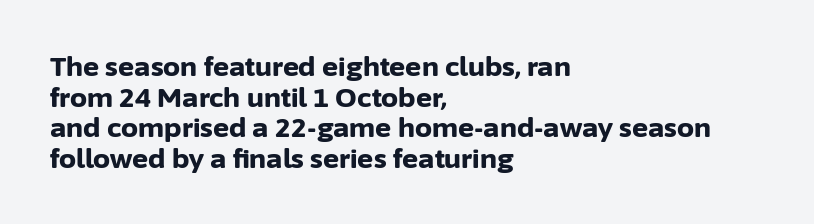
The image shows 27 px bold type, upright; set left-aligned, tight line spacing (1.13x), normal letter spacing, not underlined.
